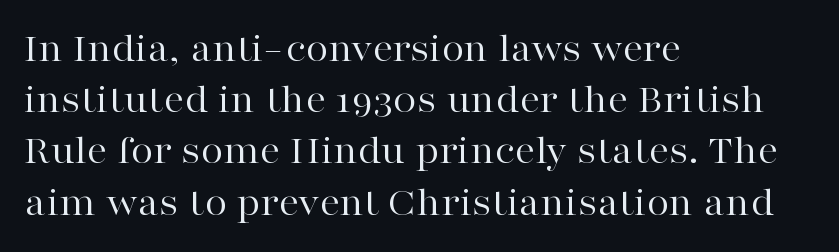
The image shows 41 px regular-weight, wide serif type, upright; set left-aligned, normal line spacing (1.25x), normal letter spacing, not underlined; high stroke contrast and a medium x-height.
